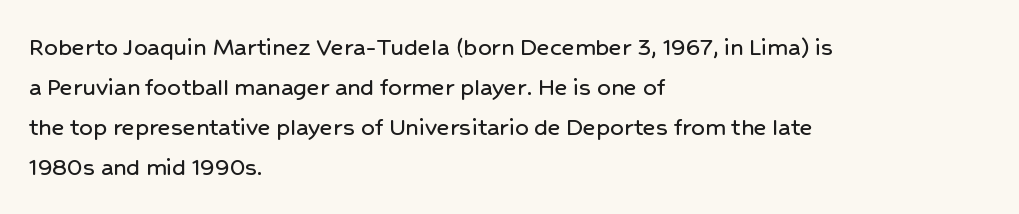
The image shows 27 px text type, upright; set left-aligned, normal line spacing (1.48x), normal letter spacing, not underlined.
